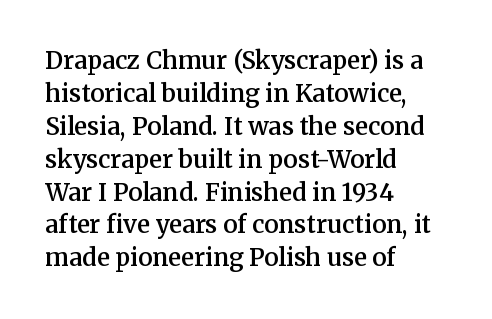
Leading: standard. The passage shown is semibold, sitting just below true bold. Descenders are the only things crossing below the line. Inter-character spacing is left at the font's built-in metrics. Notice how the stems are strictly vertical — no italics here.
